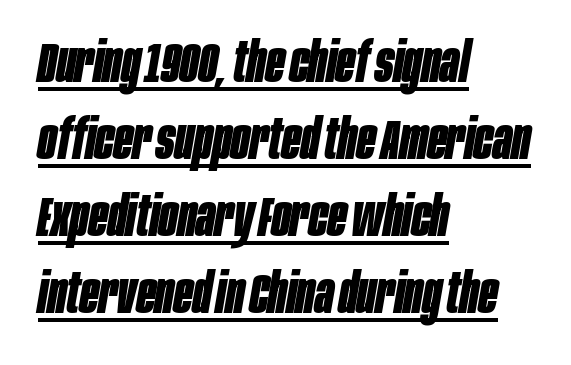
Q: Is the text bold? A: Yes.
Q: Is the text italic (slanted)? A: Yes, it leans right by about 10 degrees.
Q: Is the text underlined? A: Yes.
Q: How is the paragraph aligned? A: Left-aligned.
Q: Is the spacing between letters normal or unusually wide? A: Normal.
Q: Is the spacing between lines tight, normal or loose? A: Normal.
Q: Width (condensed, normal, or wide)? A: Condensed.
Q: Stroke contrast? A: Low.
Q: x-height? A: Large.
Q: Monospaced? A: No.
